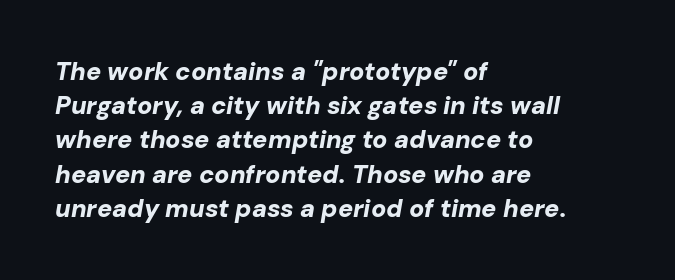
The image shows 25 px bold type, italic (leaning right); set left-aligned, normal line spacing (1.37x), normal letter spacing, not underlined.
